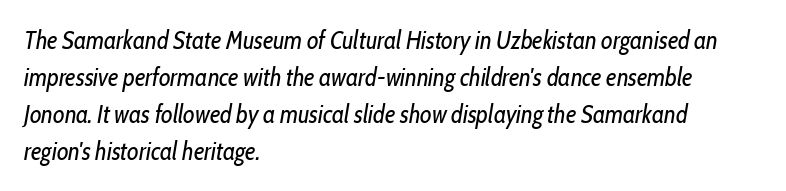
The designer left line spacing at the default. Weight class: somewhere from thin through regular. These lines are set flush left with a ragged right edge. Caption: standard tracking, unaltered. Emphasis-style slanted type is in use. The space beneath each line is pristine and unruled.
